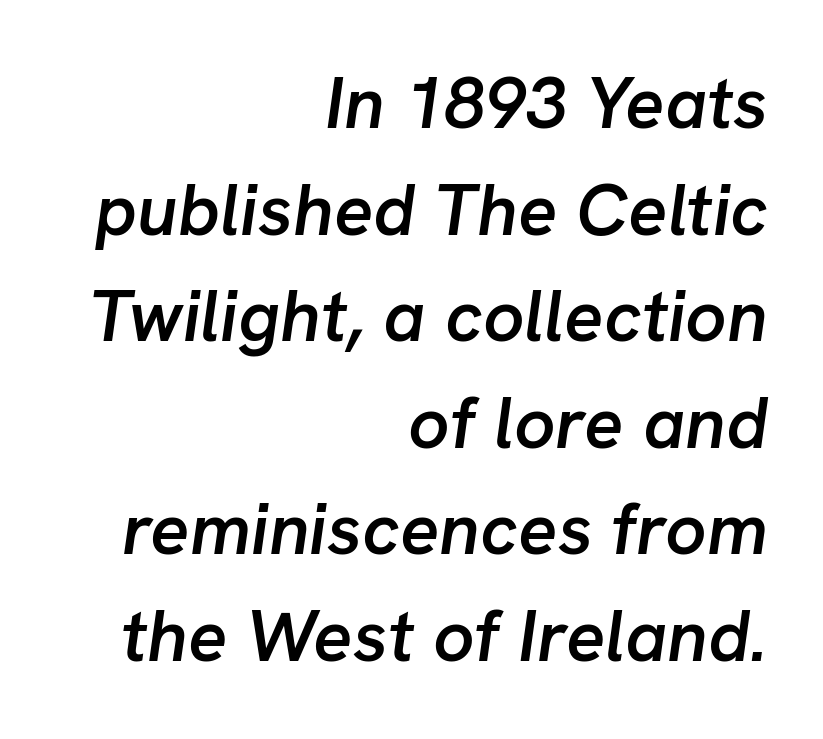
The image shows 73 px semibold type, italic (leaning right); set right-aligned, normal line spacing (1.46x), normal letter spacing, not underlined; low stroke contrast and a medium x-height.
